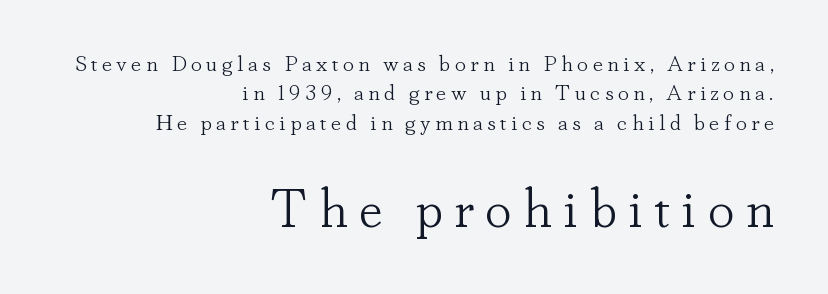
{"serif": "yes", "italic": "no", "bold": "no", "weight": "light", "width": "normal", "stroke_contrast": "low", "x_height": "small", "monospaced": "no", "underline": "no", "align": "right", "line_spacing": "normal", "line_spacing_ratio": 1.33, "letter_spacing": "wide", "letter_spacing_em": 0.2, "larger_block": "second", "size_ratio": 2.45, "glyph_px": 54}
